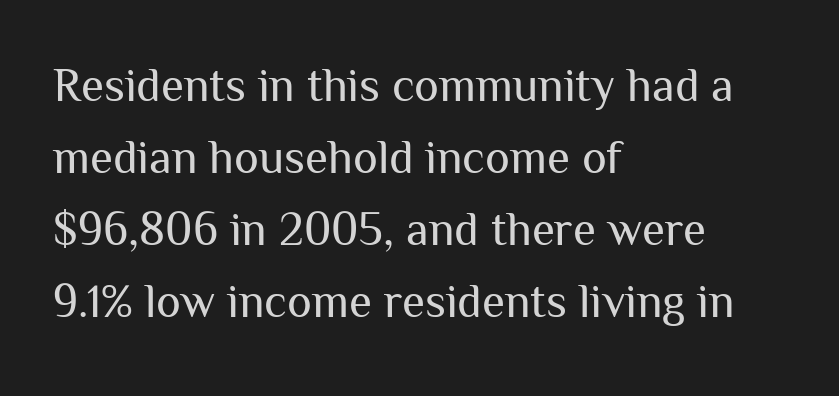
Q: Is the text bold? A: No.
Q: Is the text italic (slanted)? A: No, it is upright.
Q: Is the typeface a serif or a sans-serif typeface? A: Sans-serif.
Q: Is the text underlined? A: No.
Q: How is the paragraph aligned? A: Left-aligned.
Q: Is the spacing between letters normal or unusually wide? A: Normal.
Q: Is the spacing between lines tight, normal or loose? A: Normal.
Q: Width (condensed, normal, or wide)? A: Normal.
Q: Stroke contrast? A: Medium.
Q: x-height? A: Medium.
Q: Monospaced? A: No.
